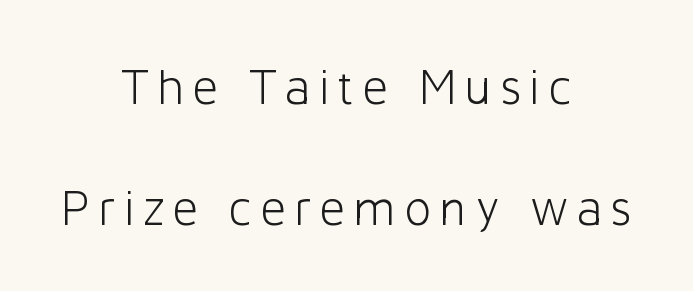
The image shows 51 px light sans-serif type, upright; set centered, loose line spacing (2.38x), not underlined; low stroke contrast and a medium x-height.
